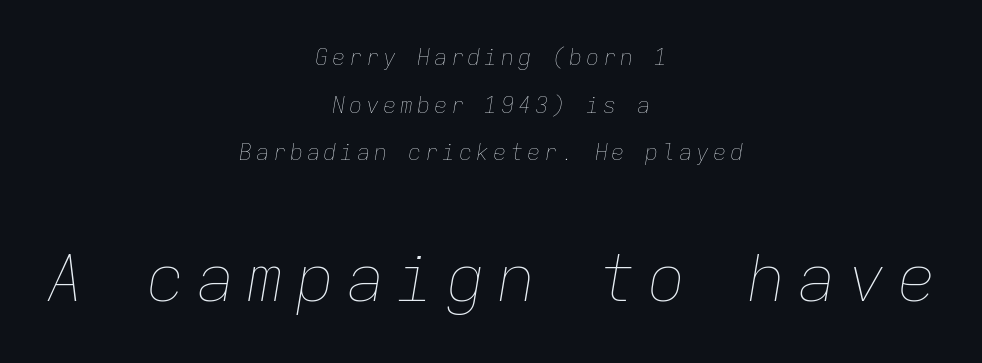
Monospaced: the letters line up in strict vertical columns. The block of text is sparse from top to bottom, with ample space between rows. The space directly below the letters is spotless. Is the type slanted? Yes — the strokes lean at a clear angle. No heavy texture on the line: the type isn't bold.
